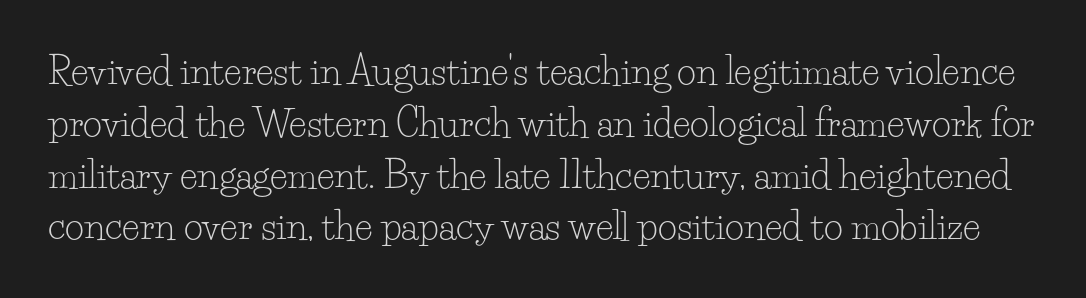
Underlining? Definitely not there. Caption: standard tracking, unaltered. The typesetting does not lean heavy: it is not bold. In terms of letterform style, serifs are clearly present. Character widths vary here, with narrow letters taking less room than wide ones. The designer left line spacing at the default.
